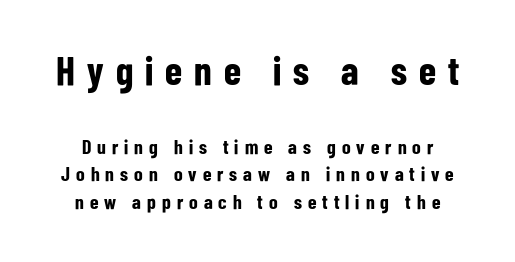
The image shows 40 px bold, condensed sans-serif type, upright; set normal line spacing (1.39x), unusually wide letter spacing (+0.3 em), not underlined; the first (top) block is 2.0x larger; low stroke contrast and a medium x-height.
